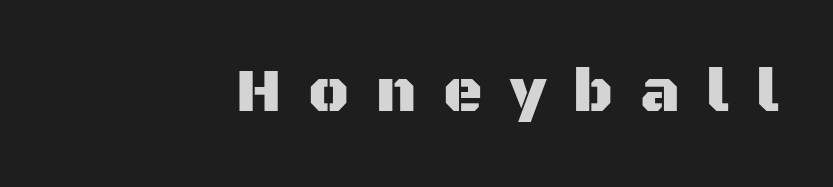
Q: Is the text italic (slanted)? A: No, it is upright.
Q: Is the typeface a serif or a sans-serif typeface? A: Sans-serif.
Q: Is the text underlined? A: No.
Q: How is the paragraph aligned? A: Right-aligned.
Q: Is the spacing between letters normal or unusually wide? A: Unusually wide.
Q: Width (condensed, normal, or wide)? A: Normal.
Q: Stroke contrast? A: Medium.
Q: x-height? A: Large.
Q: Monospaced? A: No.
